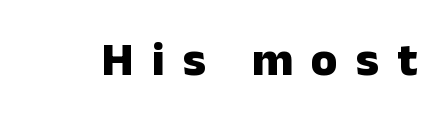
{"serif": "no", "italic": "no", "bold": "yes", "weight": "heavy", "width": "normal", "stroke_contrast": "low", "x_height": "medium", "monospaced": "no", "underline": "no", "letter_spacing": "wide", "letter_spacing_em": 0.38, "glyph_px": 48}
